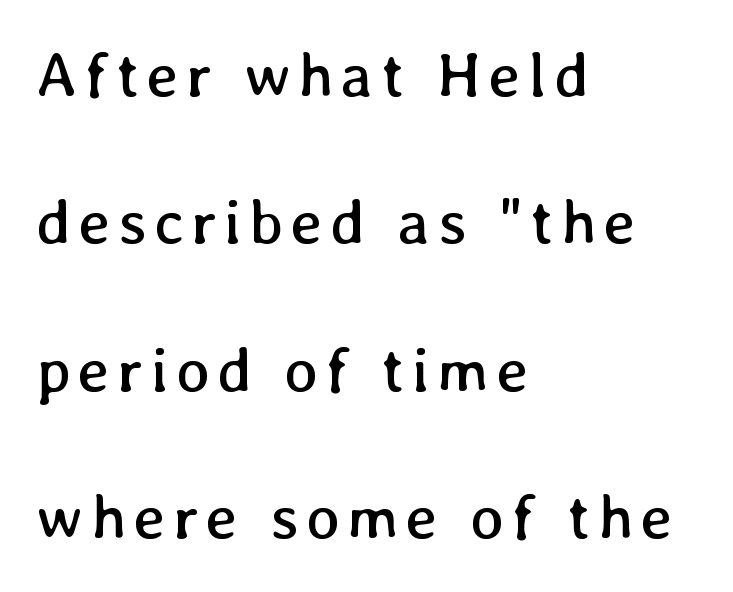
Honestly, there is no underline to notice here at all. The rendering uses natural spacing where letterforms have individual widths. Airy leading. The strokes are not fattened; the text isn't bold. The compositor pushed each line to the left boundary.
